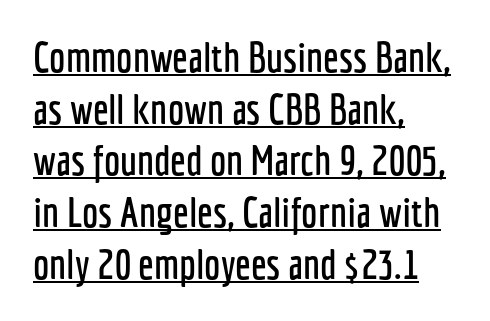
{"serif": "no", "italic": "no", "width": "condensed", "stroke_contrast": "low", "x_height": "medium", "monospaced": "no", "underline": "yes", "align": "left", "line_spacing": "normal", "line_spacing_ratio": 1.26, "letter_spacing": "normal", "letter_spacing_em": 0.0, "glyph_px": 41}
